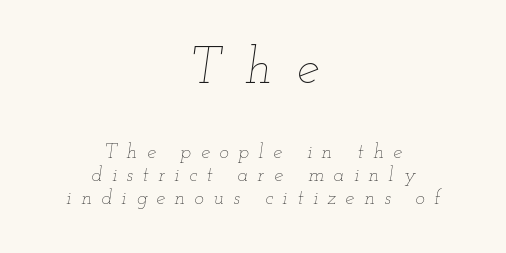
Unbolded letterforms with no extra heft. Size hierarchy here favors the leading block over the trailing one. If you drew a line through each stem, it would be angled. Compared with a flush-left layout, this one balances lines on the center instead. The tracking reads as deliberately expanded to a designer's eye.
